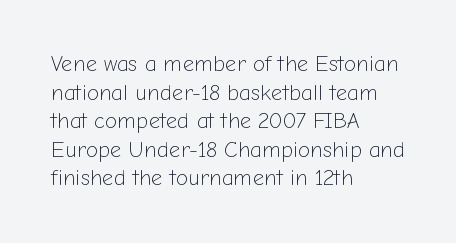
Check the space under the baseline: it is left empty. Characters follow at the spacing the type designer built in. These glyphs show unthickened strokes, regular width or finer. This is the regular roman posture of the typeface. A typesetter would call this leading conventional body-copy spacing. The compositor pushed each line to the left boundary.
